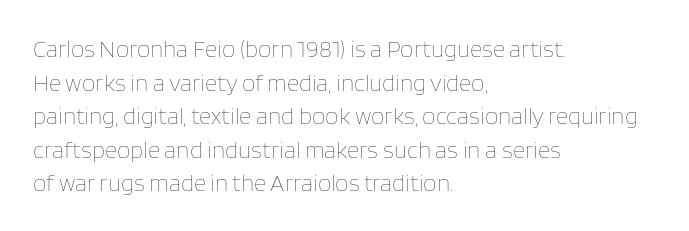
Q: Is the text bold? A: No.
Q: Is the text italic (slanted)? A: No, it is upright.
Q: Is the text underlined? A: No.
Q: How is the paragraph aligned? A: Left-aligned.
Q: Is the spacing between letters normal or unusually wide? A: Normal.
Q: Is the spacing between lines tight, normal or loose? A: Normal.
